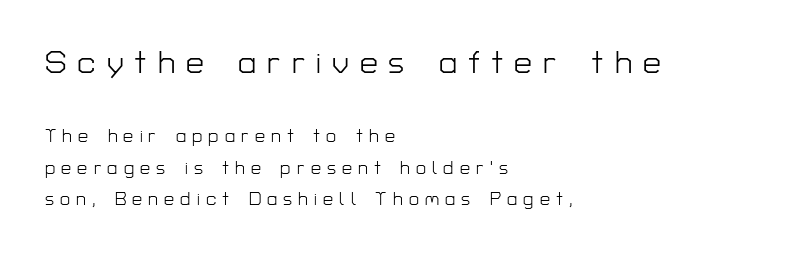
The image shows 32 px light sans-serif type, upright; set left-aligned, line spacing 1.74x, unusually wide letter spacing (+0.34 em), not underlined; the first (top) block is 1.78x larger; low stroke contrast and a medium x-height.
